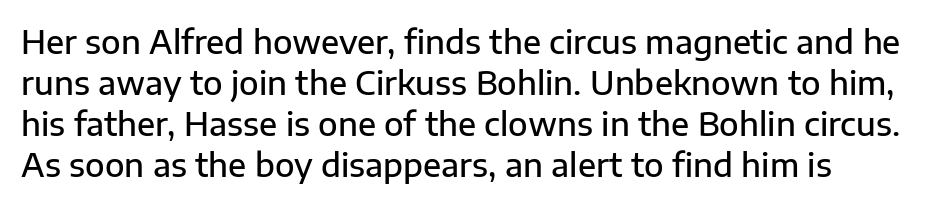
Q: Is the text bold? A: Semi-bold.
Q: Is the text italic (slanted)? A: No, it is upright.
Q: Is the typeface a serif or a sans-serif typeface? A: Sans-serif.
Q: Is the text underlined? A: No.
Q: Is the spacing between letters normal or unusually wide? A: Normal.
Q: Is the spacing between lines tight, normal or loose? A: Normal.
Q: Width (condensed, normal, or wide)? A: Normal.
Q: Stroke contrast? A: Low.
Q: x-height? A: Medium.
Q: Monospaced? A: No.
